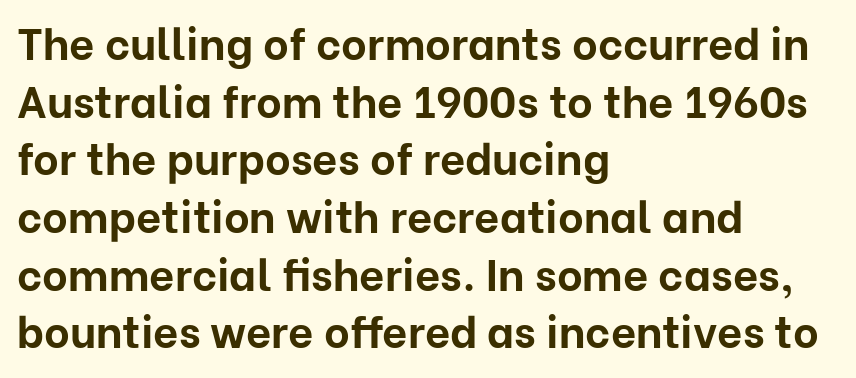
{"serif": "no", "italic": "no", "bold": "yes", "weight": "bold", "width": "normal", "stroke_contrast": "low", "x_height": "medium", "monospaced": "no", "underline": "no", "align": "left", "line_spacing": "normal", "line_spacing_ratio": 1.31, "letter_spacing": "normal", "letter_spacing_em": 0.0, "glyph_px": 44}
